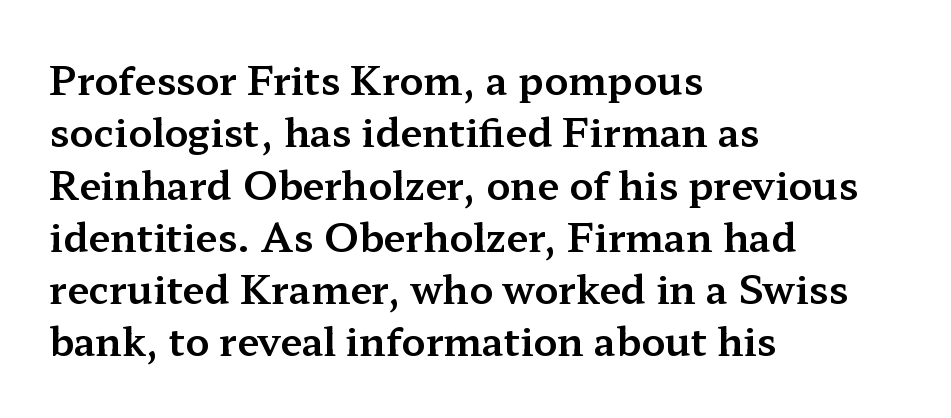
Small tapered or slab feet sit at the stroke ends, so this counts as serif. This rendering features lettering with no underline. Left-aligned paragraph, ragged on the right. Compared with typical paragraphs, the rows here are spaced about the same. Is the letter spacing exaggerated? No — it looks like the ordinary default. Note the varied advance widths — an 'i' is clearly narrower than an 'm'.
